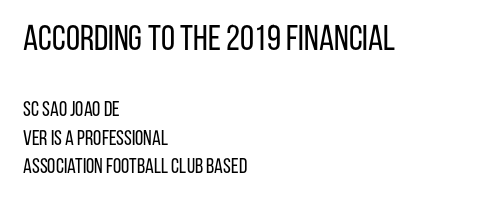
Q: Is the text bold? A: No.
Q: Is the text italic (slanted)? A: No, it is upright.
Q: Is the typeface a serif or a sans-serif typeface? A: Sans-serif.
Q: Is the text underlined? A: No.
Q: How is the paragraph aligned? A: Left-aligned.
Q: Is the spacing between letters normal or unusually wide? A: Normal.
Q: Is the spacing between lines tight, normal or loose? A: Normal.
Q: Which block of text is set in a larger size, the first (top) or the second (bottom)? A: The first (top) one.
Q: Width (condensed, normal, or wide)? A: Condensed.
Q: Stroke contrast? A: Low.
Q: x-height? A: Large.
Q: Monospaced? A: No.
